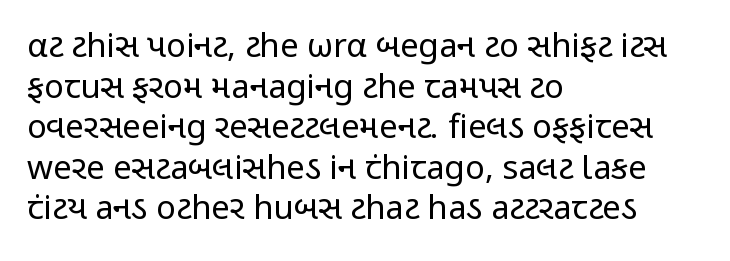
The image shows 33 px regular-weight, condensed sans-serif type, upright; set left-aligned, line spacing 1.23x, normal letter spacing, not underlined; low stroke contrast and a medium x-height.
